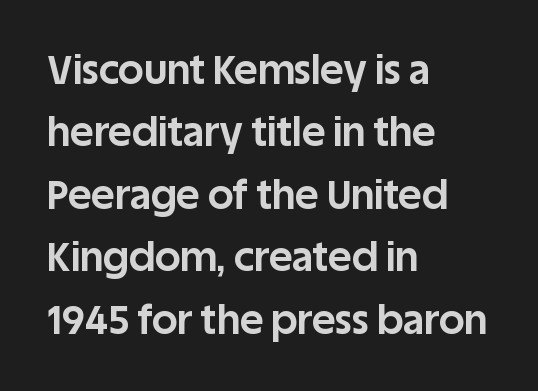
The image shows 40 px bold sans-serif type, upright; set left-aligned, normal line spacing (1.56x), normal letter spacing, not underlined; low stroke contrast and a large x-height.
